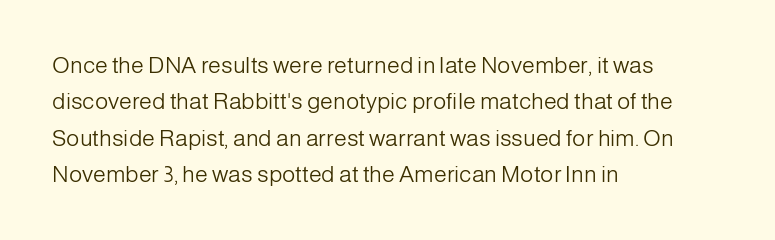
The image shows 23 px text type, upright; set left-aligned, normal line spacing (1.58x), normal letter spacing, not underlined.
